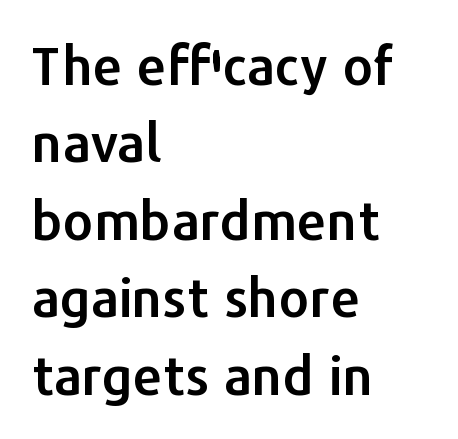
The image shows 53 px sans-serif type, upright; set left-aligned, normal line spacing (1.46x), normal letter spacing, not underlined; low stroke contrast and a medium x-height.
